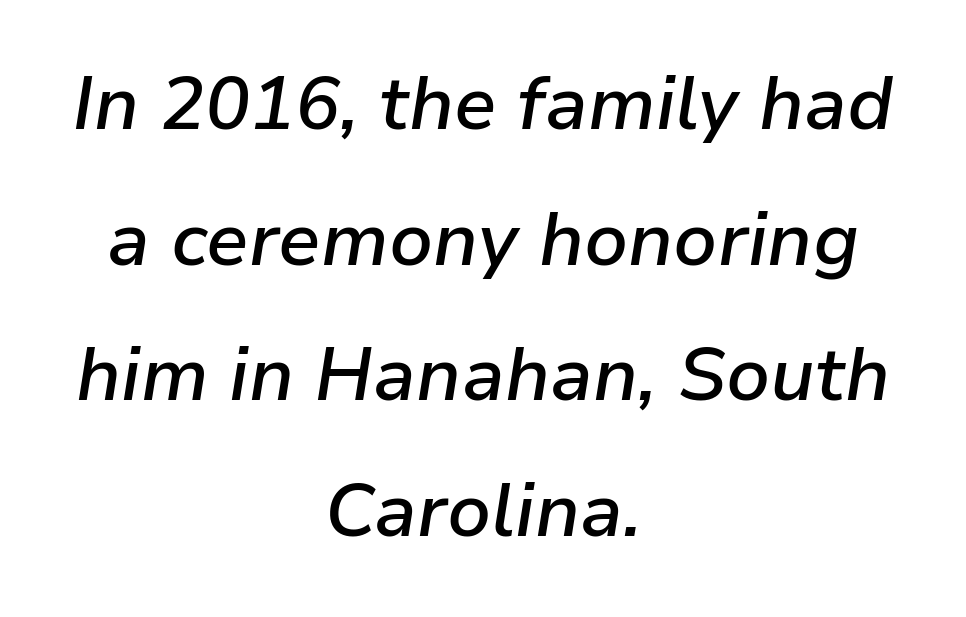
Q: Is the text bold? A: Semi-bold.
Q: Is the text italic (slanted)? A: Yes, it leans right by about 9 degrees.
Q: Is the text underlined? A: No.
Q: How is the paragraph aligned? A: Centered.
Q: Is the spacing between letters normal or unusually wide? A: Normal.
Q: Width (condensed, normal, or wide)? A: Normal.
Q: Stroke contrast? A: Low.
Q: x-height? A: Medium.
Q: Monospaced? A: No.
